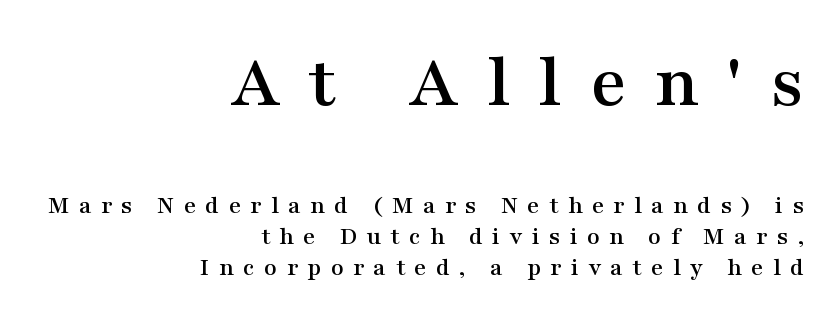
The horizontal fit of the characters is loose and conspicuously gappy. Looks like regular typesetting: each glyph gets only the width it needs. Notice how the passage keeps a crisp vertical edge on the right only. Style check: upright. Size hierarchy here favors the leading block over the trailing one. A typesetter would label this face a serif.
